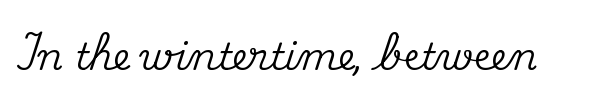
Q: Is the text italic (slanted)? A: Yes.
Q: Is the typeface a serif or a sans-serif typeface? A: Serif.
Q: Is the text underlined? A: No.
Q: Is the spacing between letters normal or unusually wide? A: Normal.
Q: Width (condensed, normal, or wide)? A: Normal.
Q: Stroke contrast? A: Medium.
Q: x-height? A: Small.
Q: Monospaced? A: No.
